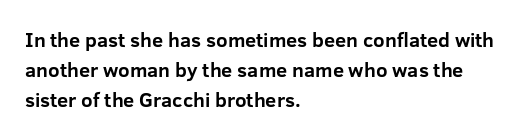
{"italic": "no", "bold": "yes", "underline": "no", "align": "left", "line_spacing": "normal", "line_spacing_ratio": 1.5, "letter_spacing": "normal", "letter_spacing_em": 0.0, "glyph_px": 20}
